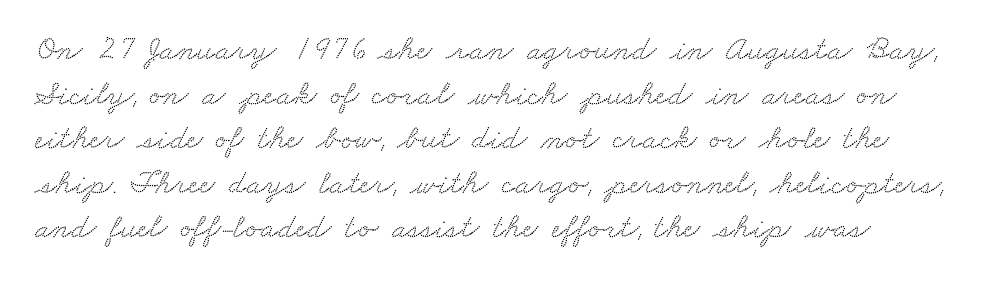
Q: Is the typeface a serif or a sans-serif typeface? A: Serif.
Q: Is the text underlined? A: No.
Q: How is the paragraph aligned? A: Left-aligned.
Q: Is the spacing between letters normal or unusually wide? A: Normal.
Q: Is the spacing between lines tight, normal or loose? A: Normal.
Q: Width (condensed, normal, or wide)? A: Wide.
Q: Stroke contrast? A: Low.
Q: x-height? A: Small.
Q: Monospaced? A: No.
